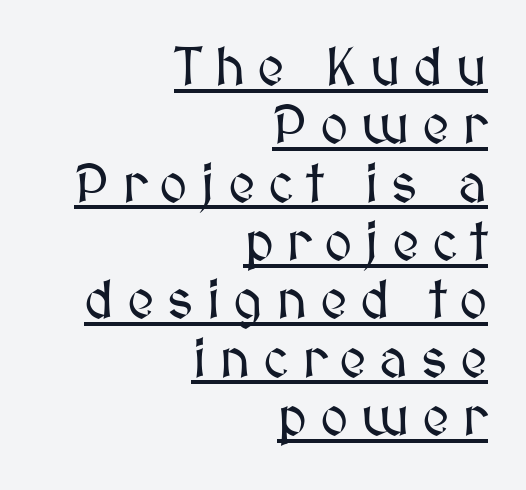
The image shows 54 px text type, upright; set right-aligned, tight line spacing (1.08x), unusually wide letter spacing (+0.23 em), underlined; medium stroke contrast and a medium x-height.
